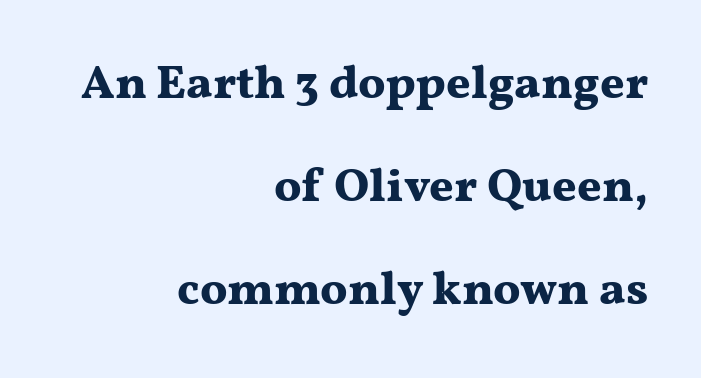
{"serif": "yes", "italic": "no", "bold": "yes", "weight": "bold", "width": "wide", "stroke_contrast": "medium", "x_height": "medium", "monospaced": "no", "underline": "no", "align": "right", "line_spacing": "loose", "line_spacing_ratio": 2.19, "letter_spacing": "normal", "letter_spacing_em": 0.0, "glyph_px": 47}
